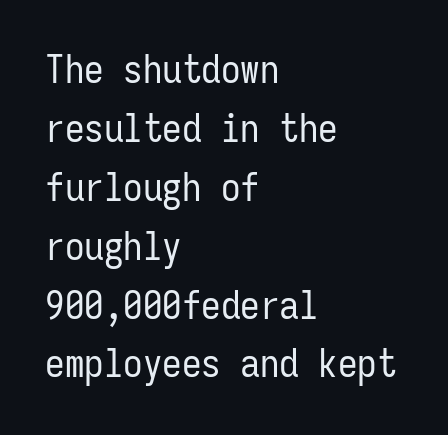
Nothing heavy about these letters — not bold at all. Each letter's strokes conclude bluntly, with no projecting serifs. Ordinary non-slanted type is in use. The string is rendered with underlining switched off. The rendering keeps characters at their native spacing.
